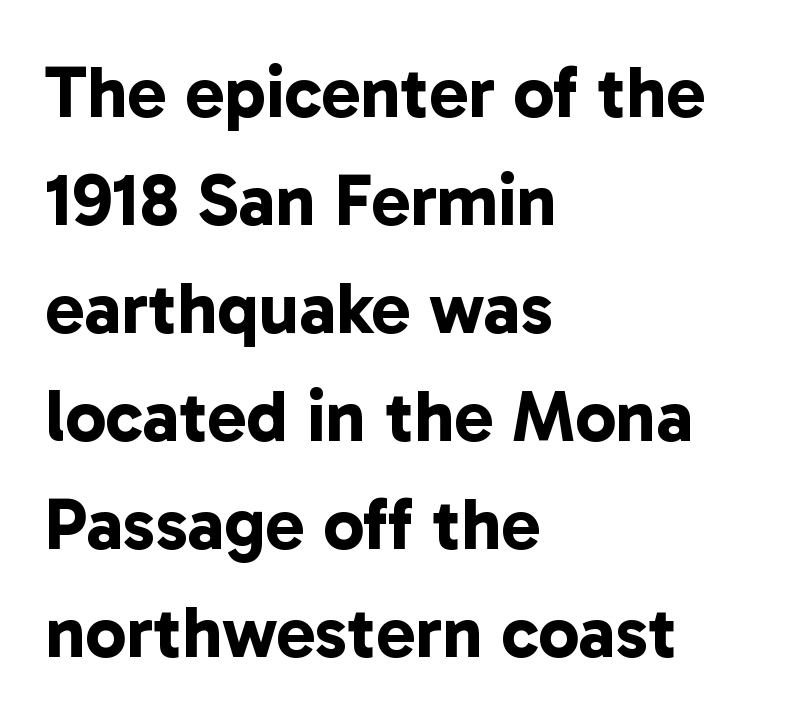
The image shows 73 px bold sans-serif type; set left-aligned, normal line spacing (1.48x), normal letter spacing, not underlined; low stroke contrast and a medium x-height.
